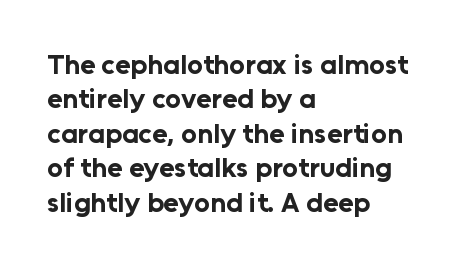
Q: Is the text bold? A: Yes.
Q: Is the text italic (slanted)? A: No, it is upright.
Q: Is the typeface a serif or a sans-serif typeface? A: Sans-serif.
Q: Is the text underlined? A: No.
Q: How is the paragraph aligned? A: Left-aligned.
Q: Is the spacing between letters normal or unusually wide? A: Normal.
Q: Width (condensed, normal, or wide)? A: Normal.
Q: Stroke contrast? A: Low.
Q: x-height? A: Medium.
Q: Monospaced? A: No.
